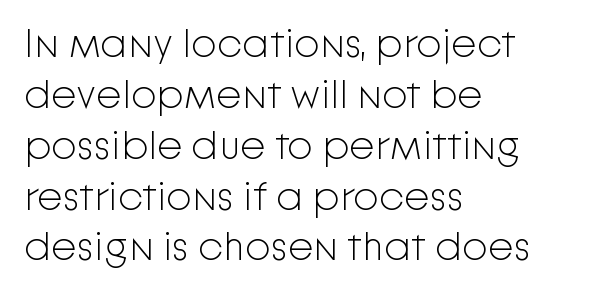
A sans-serif font was chosen for this passage. The line texture is even and compact thanks to regular tracking. Does the lettering tilt? It doesn't — this is upright. If you drew a ruler down the left edge, every line would touch it. Has an underline been added? It has not. The passage shown is not bold in any degree.
